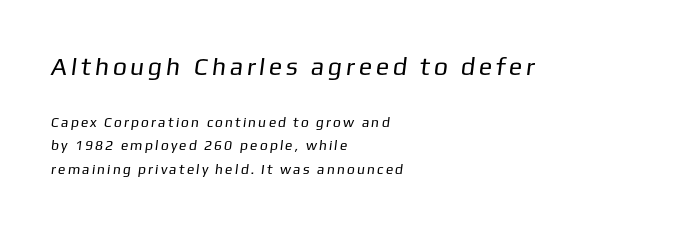
{"bold": "no", "underline": "no", "align": "left", "line_spacing": "normal", "line_spacing_ratio": 1.67, "letter_spacing": "wide", "letter_spacing_em": 0.22, "larger_block": "first", "size_ratio": 1.79, "glyph_px": 25}
